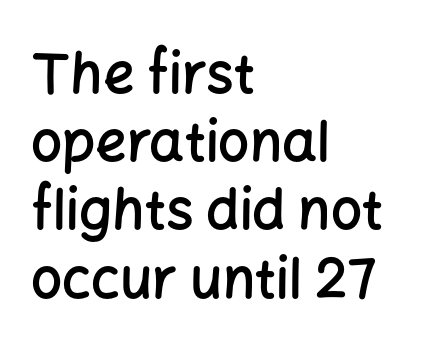
The image shows 55 px semibold sans-serif type, upright; set left-aligned, line spacing 1.24x, normal letter spacing, not underlined; low stroke contrast and a medium x-height.
